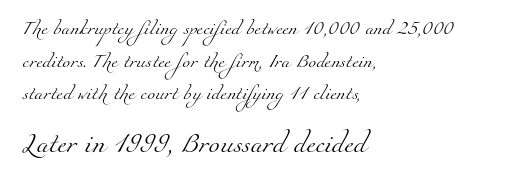
Underlining? Definitely not there. Visually, the bottom section dominates because its glyphs are scaled up. Counters stay open thanks to moderate or lighter strokes. If you measured baseline to baseline, you'd find a long distance.
